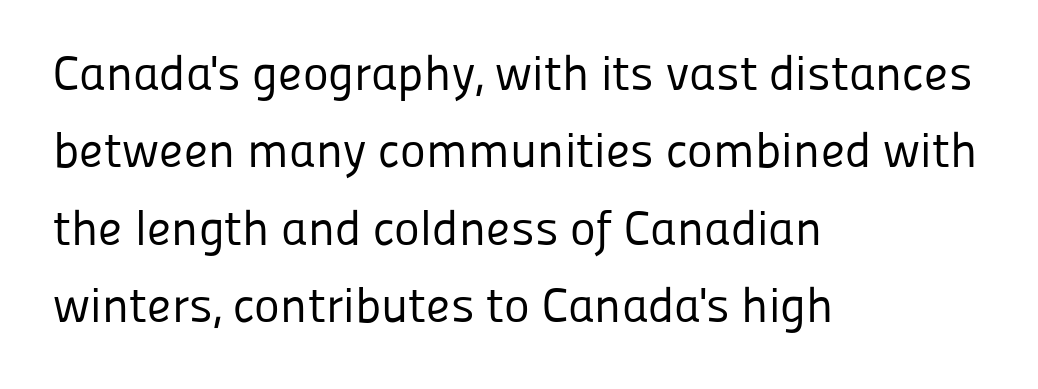
Q: Is the text bold? A: No.
Q: Is the text italic (slanted)? A: No, it is upright.
Q: Is the typeface a serif or a sans-serif typeface? A: Sans-serif.
Q: Is the text underlined? A: No.
Q: How is the paragraph aligned? A: Left-aligned.
Q: Is the spacing between letters normal or unusually wide? A: Normal.
Q: Is the spacing between lines tight, normal or loose? A: Normal.
Q: Width (condensed, normal, or wide)? A: Normal.
Q: Stroke contrast? A: Low.
Q: x-height? A: Medium.
Q: Monospaced? A: No.
